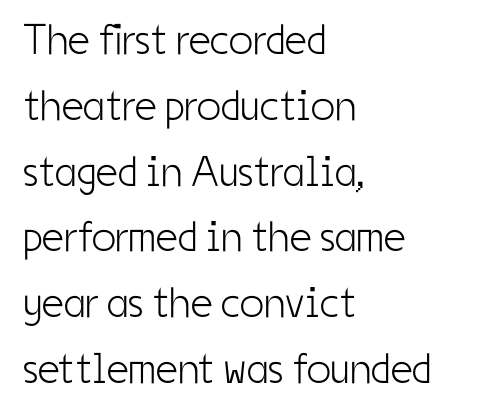
{"serif": "no", "italic": "no", "bold": "no", "weight": "light", "width": "condensed", "stroke_contrast": "low", "x_height": "medium", "monospaced": "no", "underline": "no", "align": "left", "line_spacing": "normal", "line_spacing_ratio": 1.53, "letter_spacing": "normal", "letter_spacing_em": 0.0, "glyph_px": 43}
